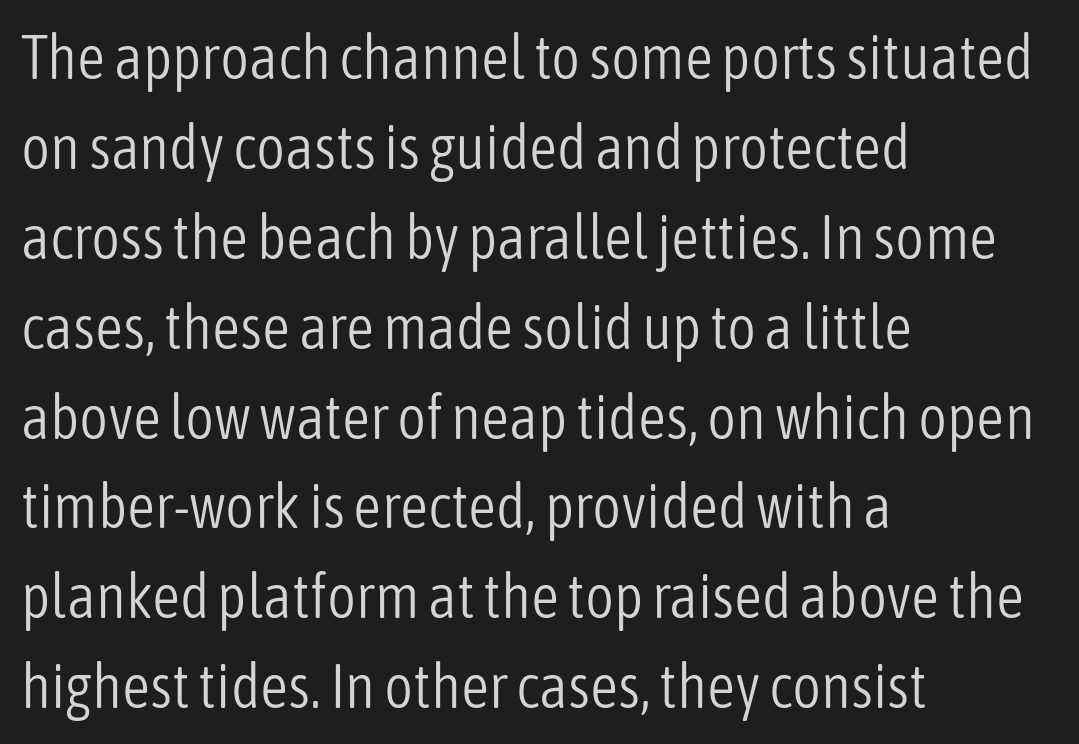
Q: Is the text bold? A: No.
Q: Is the text italic (slanted)? A: No, it is upright.
Q: Is the typeface a serif or a sans-serif typeface? A: Sans-serif.
Q: Is the text underlined? A: No.
Q: How is the paragraph aligned? A: Left-aligned.
Q: Is the spacing between letters normal or unusually wide? A: Normal.
Q: Is the spacing between lines tight, normal or loose? A: Normal.
Q: Width (condensed, normal, or wide)? A: Condensed.
Q: Stroke contrast? A: Low.
Q: x-height? A: Medium.
Q: Monospaced? A: No.
